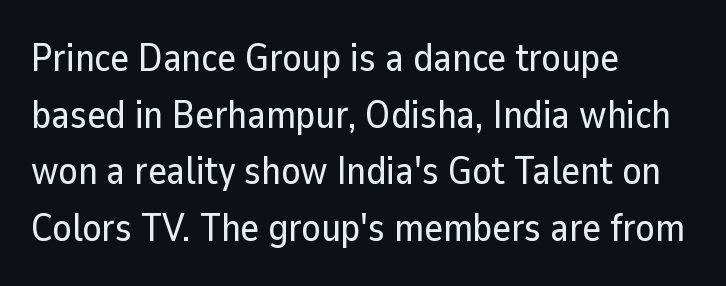
The glyphs are unaccompanied by any horizontal stroke below them. The tracking reads as untouched default to a designer's eye. Is this a sans? Yes — the strokes have no serifs. Think of a printed novel: that variable character pitch is what you see here. The typesetter chose a ragged-right arrangement here.
